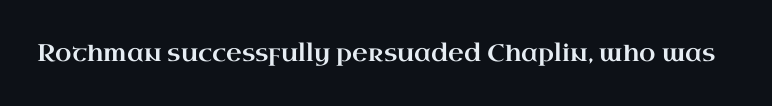
Q: Is the text italic (slanted)? A: No, it is upright.
Q: Is the text underlined? A: No.
Q: Is the spacing between letters normal or unusually wide? A: Normal.
